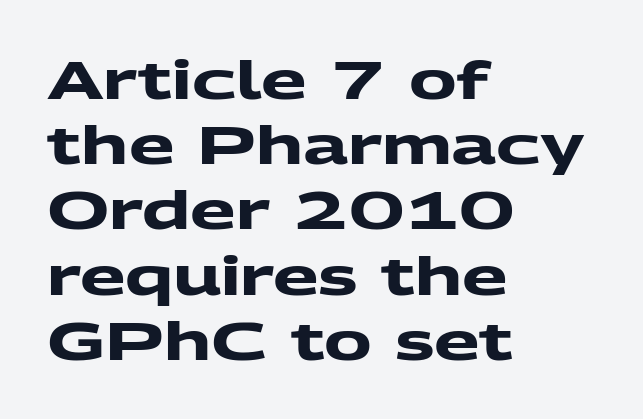
Q: Is the text bold? A: Yes.
Q: Is the typeface a serif or a sans-serif typeface? A: Sans-serif.
Q: Is the text underlined? A: No.
Q: How is the paragraph aligned? A: Left-aligned.
Q: Is the spacing between letters normal or unusually wide? A: Normal.
Q: Width (condensed, normal, or wide)? A: Wide.
Q: Stroke contrast? A: Medium.
Q: x-height? A: Medium.
Q: Monospaced? A: No.
